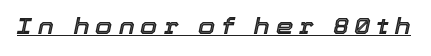
{"italic": "yes", "lean": "right", "slant_degrees": 12, "underline": "yes", "letter_spacing": "wide", "letter_spacing_em": 0.28, "glyph_px": 22}
